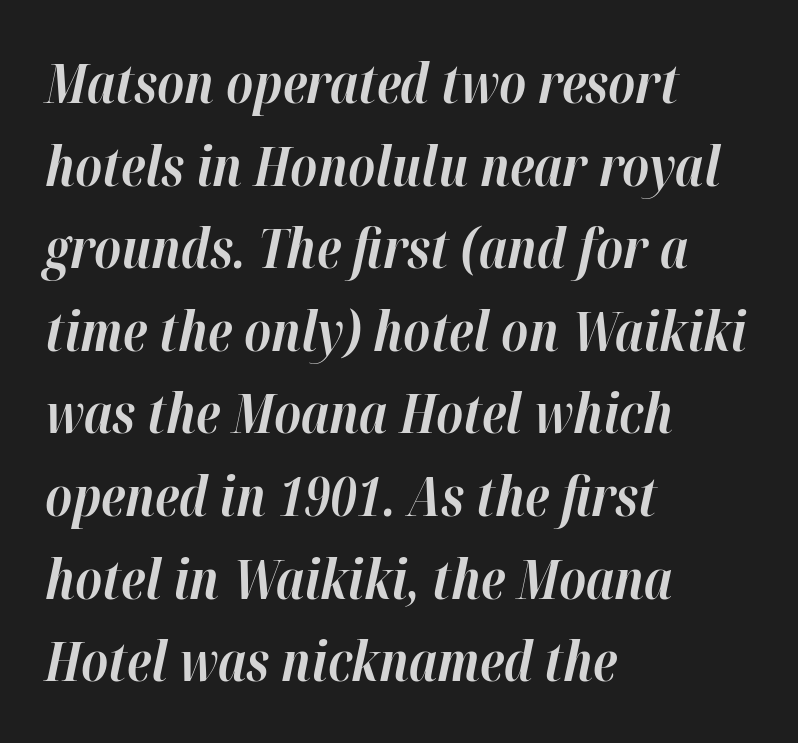
{"italic": "yes", "lean": "right", "slant_degrees": 12, "bold": "yes", "weight": "bold", "width": "normal", "stroke_contrast": "high", "x_height": "medium", "monospaced": "no", "underline": "no", "align": "left", "line_spacing": "normal", "line_spacing_ratio": 1.53, "letter_spacing": "normal", "letter_spacing_em": 0.0, "glyph_px": 54}
